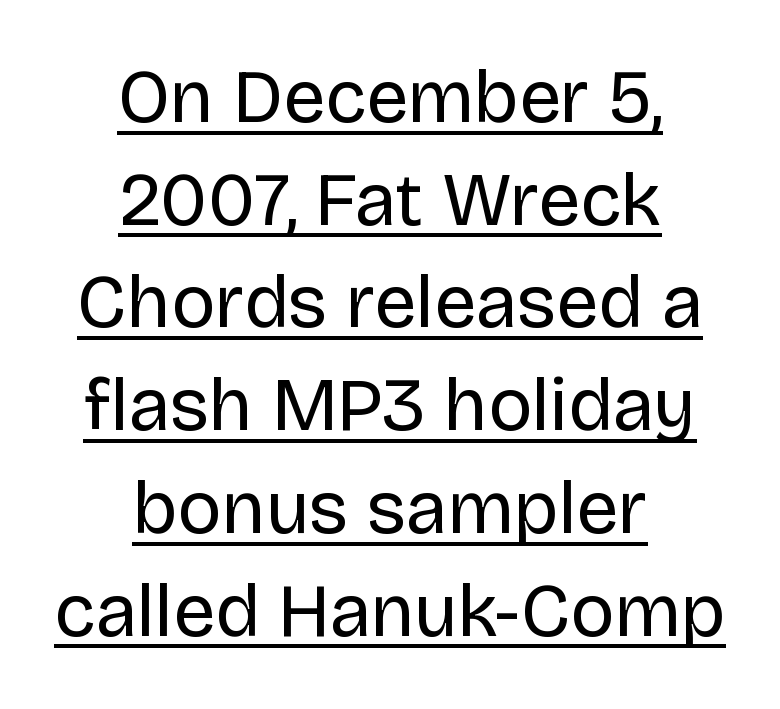
The image shows 75 px regular-weight sans-serif type, upright; set centered, normal line spacing (1.37x), normal letter spacing, underlined; low stroke contrast and a large x-height.
